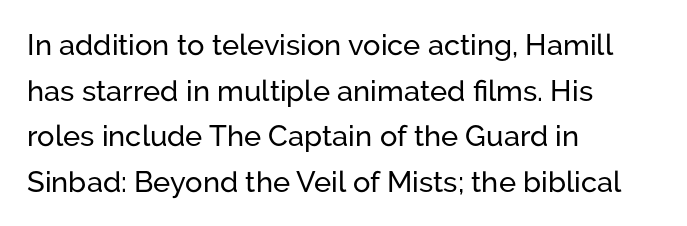
Q: Is the text italic (slanted)? A: No, it is upright.
Q: Is the typeface a serif or a sans-serif typeface? A: Sans-serif.
Q: Is the text underlined? A: No.
Q: How is the paragraph aligned? A: Left-aligned.
Q: Is the spacing between letters normal or unusually wide? A: Normal.
Q: Is the spacing between lines tight, normal or loose? A: Normal.
Q: Width (condensed, normal, or wide)? A: Normal.
Q: Stroke contrast? A: Low.
Q: x-height? A: Medium.
Q: Monospaced? A: No.
